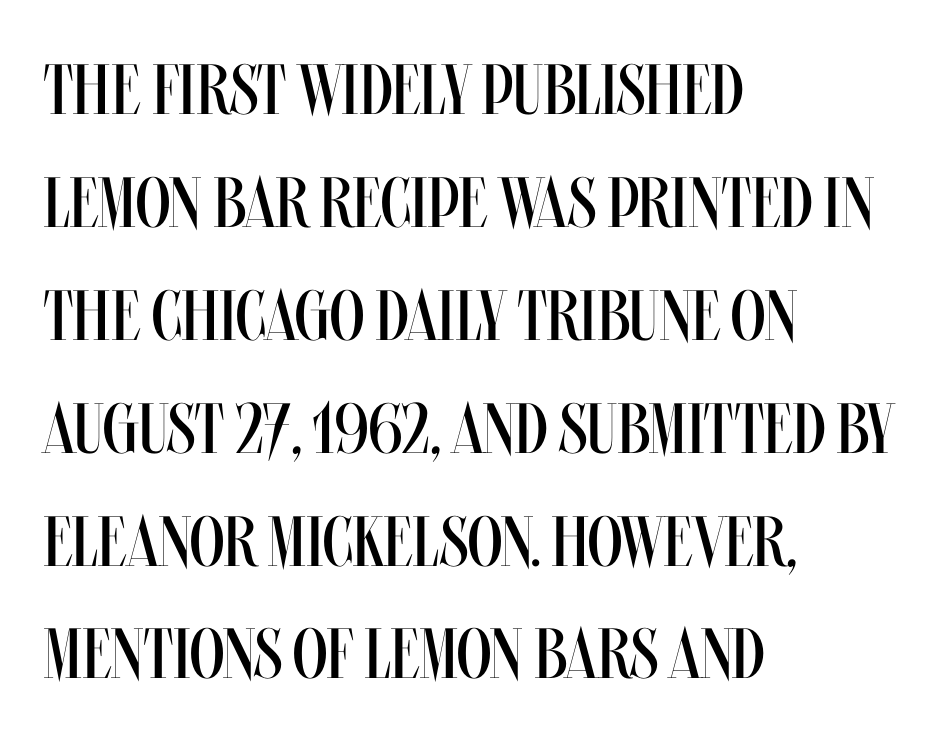
Q: Is the text bold? A: No.
Q: Is the text italic (slanted)? A: No, it is upright.
Q: Is the text underlined? A: No.
Q: How is the paragraph aligned? A: Left-aligned.
Q: Is the spacing between letters normal or unusually wide? A: Normal.
Q: Is the spacing between lines tight, normal or loose? A: Normal.
Q: Width (condensed, normal, or wide)? A: Condensed.
Q: Stroke contrast? A: Medium.
Q: x-height? A: Large.
Q: Monospaced? A: No.
